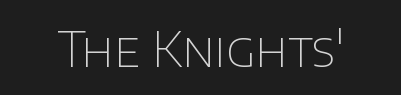
Q: Is the text bold? A: No.
Q: Is the text italic (slanted)? A: No, it is upright.
Q: Is the typeface a serif or a sans-serif typeface? A: Sans-serif.
Q: Is the text underlined? A: No.
Q: Is the spacing between letters normal or unusually wide? A: Normal.
Q: Width (condensed, normal, or wide)? A: Normal.
Q: Stroke contrast? A: Low.
Q: x-height? A: Large.
Q: Monospaced? A: No.
